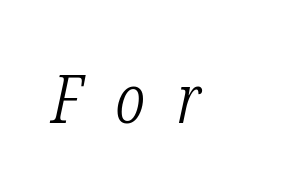
{"serif": "yes", "italic": "yes", "lean": "right", "slant_degrees": 12, "bold": "no", "weight": "light", "width": "condensed", "stroke_contrast": "low", "x_height": "medium", "monospaced": "no", "underline": "no", "letter_spacing": "wide", "letter_spacing_em": 0.49, "glyph_px": 67}
